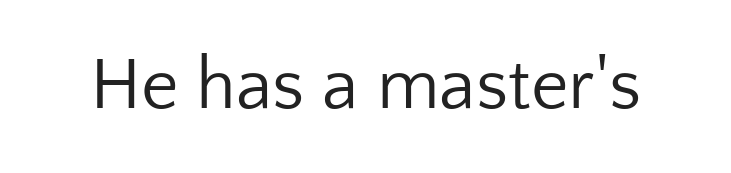
The image shows 73 px regular-weight sans-serif type, upright; set normal letter spacing, not underlined; low stroke contrast and a medium x-height.
